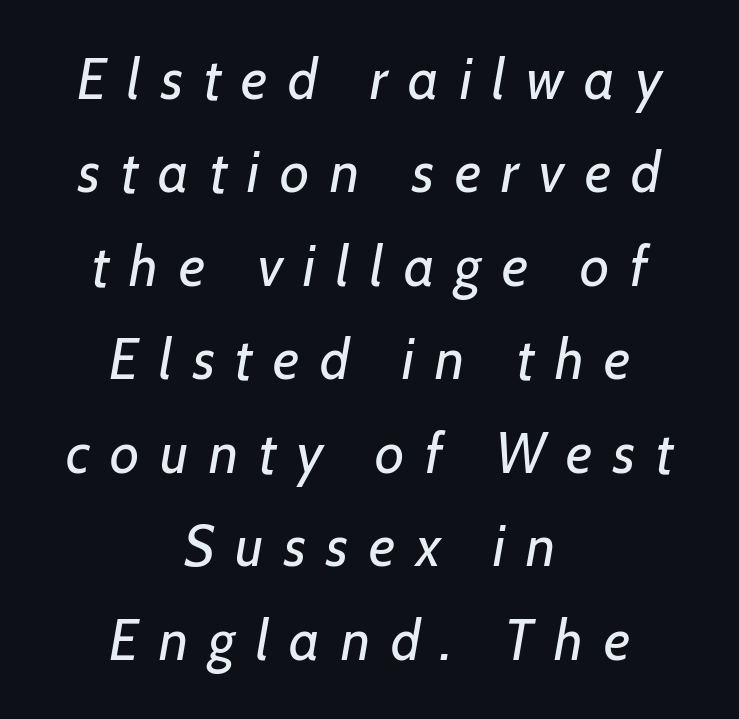
Characters follow at a spacing far wider than the type designer built in. An italicized treatment has been applied to the whole sample. Is this a fixed-width face? No — the glyphs have proportional, varying widths. Reading down the block, each line starts at a different indent, mirrored at its end. The lines sit at an ordinary, default distance from one another.
